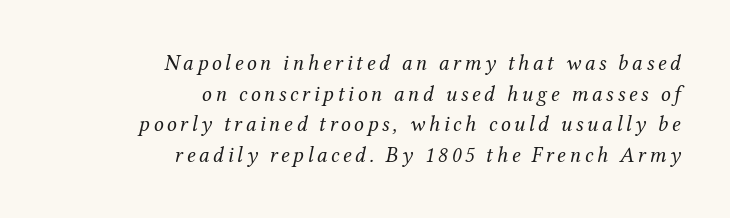
{"italic": "yes", "lean": "right", "slant_degrees": 12, "bold": "no", "underline": "no", "align": "right", "line_spacing": "normal", "line_spacing_ratio": 1.39, "glyph_px": 22}
